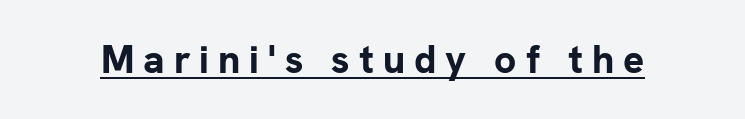
Does the weight exceed regular? Yes, all the way to bold. Someone cranked the tracking dial way up on this one. Each letter keeps its own natural width here, so spacing adapts to shape. This sample uses an upright cut, with every glyph sitting square on the baseline. Nope, no serifs anywhere on these letters.
